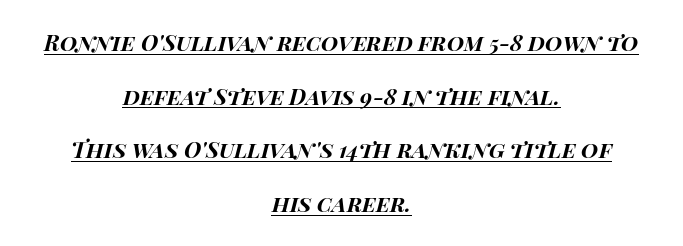
Q: Is the text bold? A: Yes.
Q: Is the text italic (slanted)? A: Yes, it leans right by about 15 degrees.
Q: Is the text underlined? A: Yes.
Q: How is the paragraph aligned? A: Centered.
Q: Is the spacing between letters normal or unusually wide? A: Normal.
Q: Is the spacing between lines tight, normal or loose? A: Loose.
